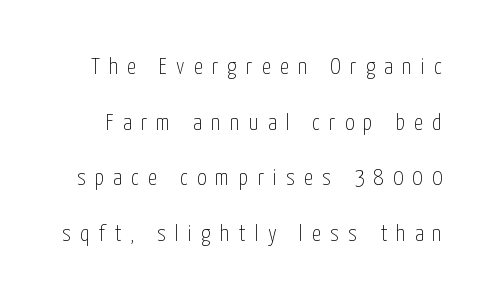
{"italic": "no", "bold": "no", "underline": "no", "line_spacing": "loose", "line_spacing_ratio": 2.42, "letter_spacing": "wide", "letter_spacing_em": 0.4, "glyph_px": 23}
